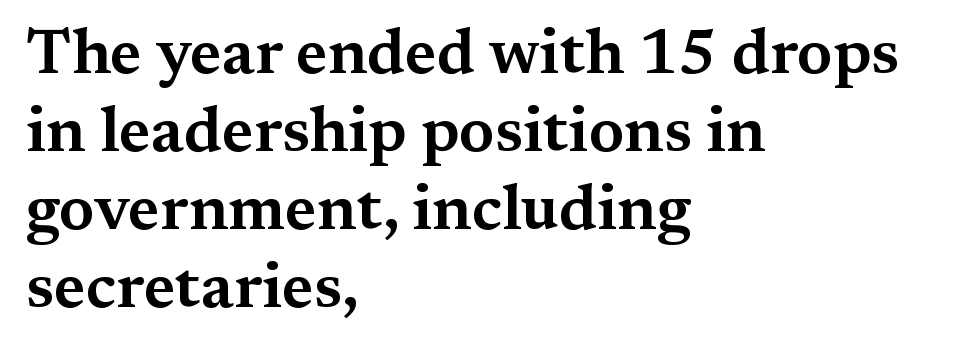
The image shows 63 px wide serif type, upright; set left-aligned, line spacing 1.24x, normal letter spacing, not underlined; medium stroke contrast and a medium x-height.
